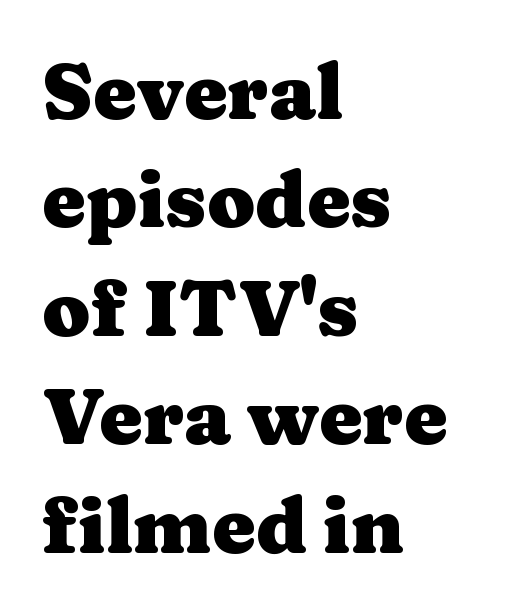
Any mark beneath the type? The region is blank. Thick stems and heavy bowls — unmistakably bold. The tracking reads as untouched default to a designer's eye. Visually the block forms a straight wall on the left and a jagged coastline on the right. These lines are composed in type with serifs.
